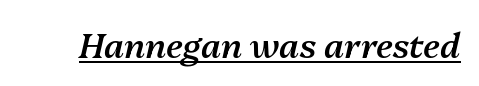
The image shows 34 px semibold type, italic (leaning right); set normal letter spacing, underlined; medium stroke contrast and a medium x-height.
